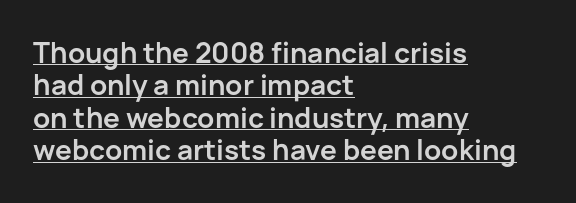
The letters advance in unequal steps, a hallmark of proportional type. The paragraph shown leans on its left margin. Nothing sits at the stroke ends, so this counts as sans-serif. Underlining? Definitely there. Does the weight exceed regular? Yes, all the way to bold. You could call the tracking neutral — neither tight nor loose.
